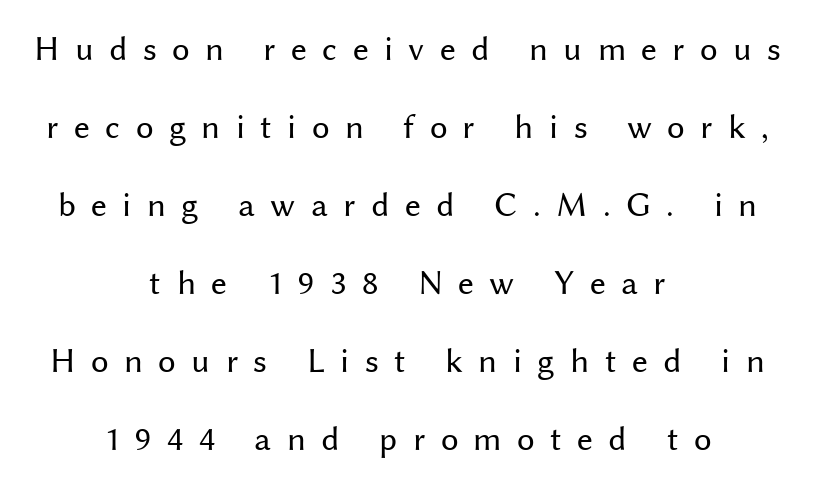
{"serif": "no", "italic": "no", "bold": "no", "weight": "regular", "width": "normal", "stroke_contrast": "medium", "x_height": "medium", "monospaced": "no", "underline": "no", "align": "center", "line_spacing": "loose", "line_spacing_ratio": 2.23, "letter_spacing": "wide", "letter_spacing_em": 0.44, "glyph_px": 35}
